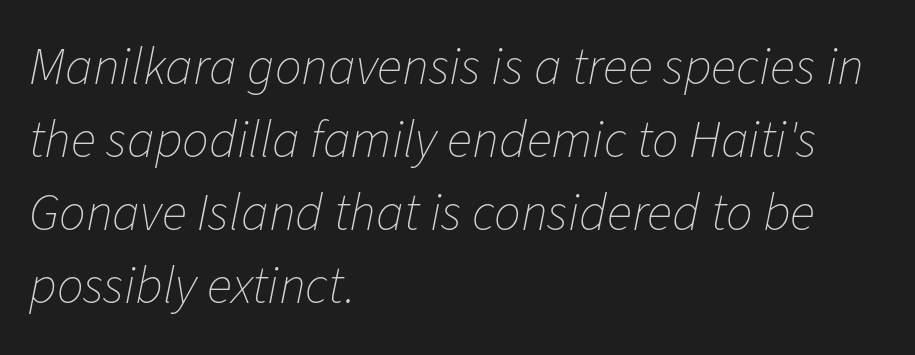
The image shows 53 px thin type, italic (leaning right); set left-aligned, normal line spacing (1.38x), normal letter spacing, not underlined; low stroke contrast and a medium x-height.
